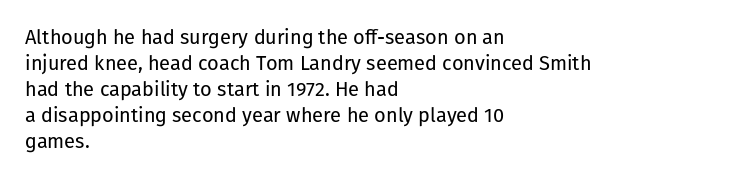
The image shows 20 px text type, upright; set left-aligned, normal line spacing (1.3x), normal letter spacing, not underlined.
